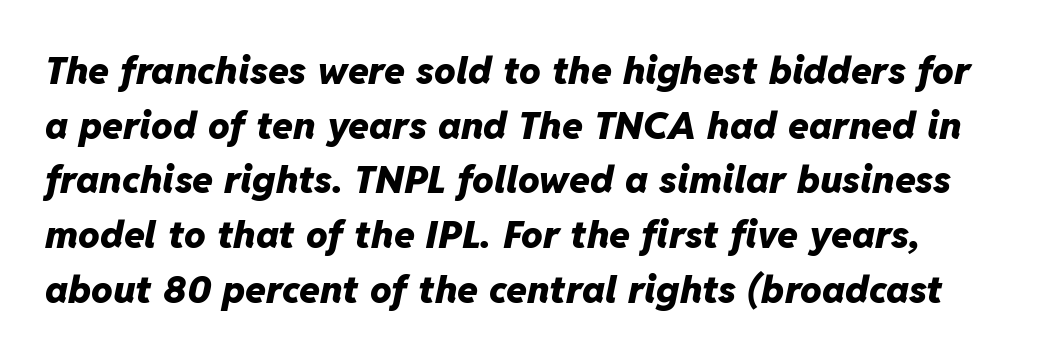
The image shows 38 px heavy type, italic (leaning right); set normal line spacing (1.44x), normal letter spacing, not underlined; low stroke contrast and a medium x-height.
